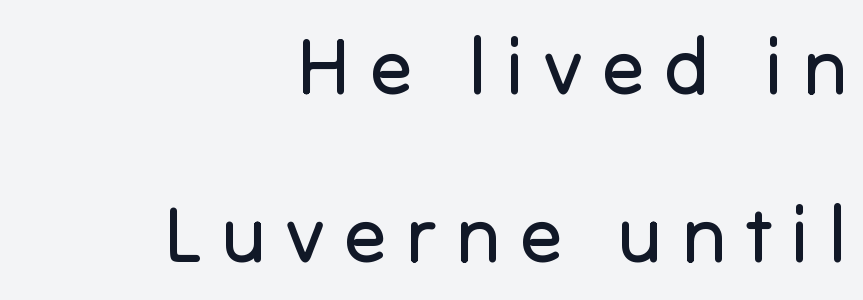
Q: Is the text bold? A: No.
Q: Is the text italic (slanted)? A: No, it is upright.
Q: Is the typeface a serif or a sans-serif typeface? A: Sans-serif.
Q: Is the text underlined? A: No.
Q: How is the paragraph aligned? A: Right-aligned.
Q: Is the spacing between letters normal or unusually wide? A: Unusually wide.
Q: Is the spacing between lines tight, normal or loose? A: Loose.
Q: Width (condensed, normal, or wide)? A: Normal.
Q: Stroke contrast? A: Low.
Q: x-height? A: Medium.
Q: Monospaced? A: No.
